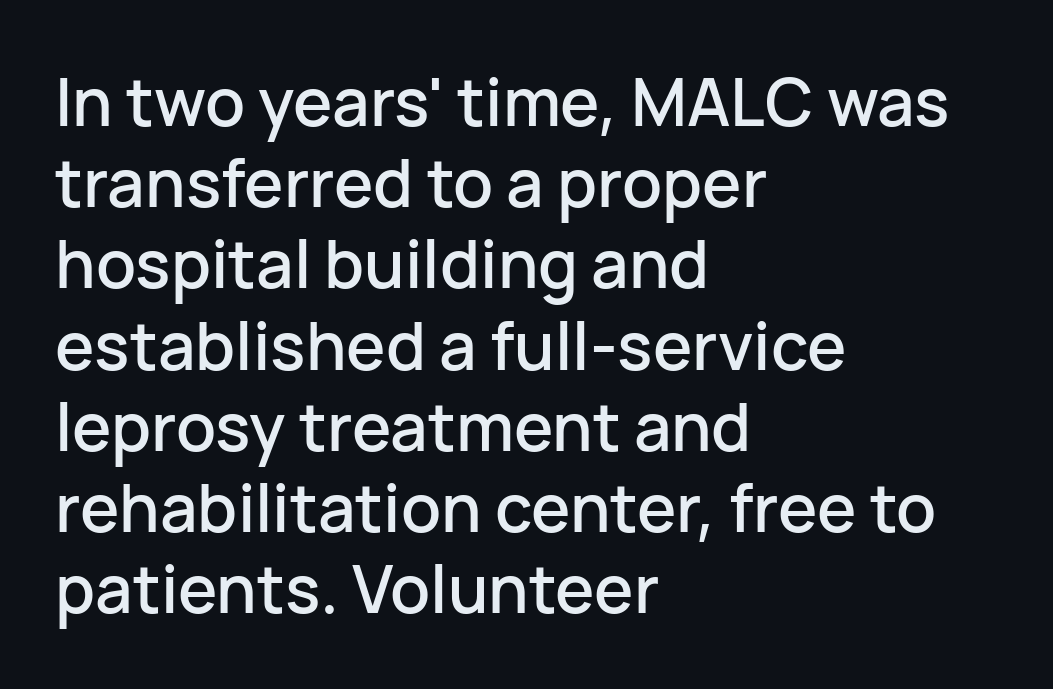
The image shows 66 px sans-serif type, upright; set left-aligned, line spacing 1.23x, normal letter spacing, not underlined; low stroke contrast and a medium x-height.
